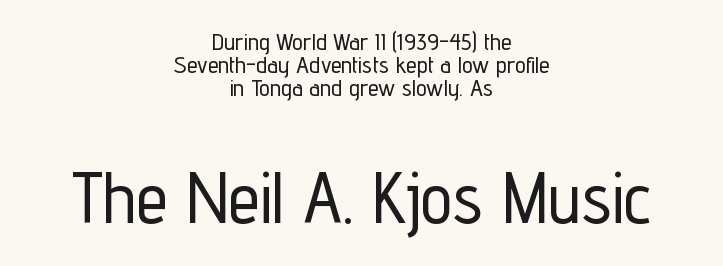
Q: Is the text italic (slanted)? A: No, it is upright.
Q: Is the typeface a serif or a sans-serif typeface? A: Sans-serif.
Q: Is the text underlined? A: No.
Q: How is the paragraph aligned? A: Centered.
Q: Is the spacing between letters normal or unusually wide? A: Normal.
Q: Is the spacing between lines tight, normal or loose? A: Tight.
Q: Which block of text is set in a larger size, the first (top) or the second (bottom)? A: The second (bottom) one.
Q: Width (condensed, normal, or wide)? A: Condensed.
Q: Stroke contrast? A: Low.
Q: x-height? A: Medium.
Q: Monospaced? A: No.
